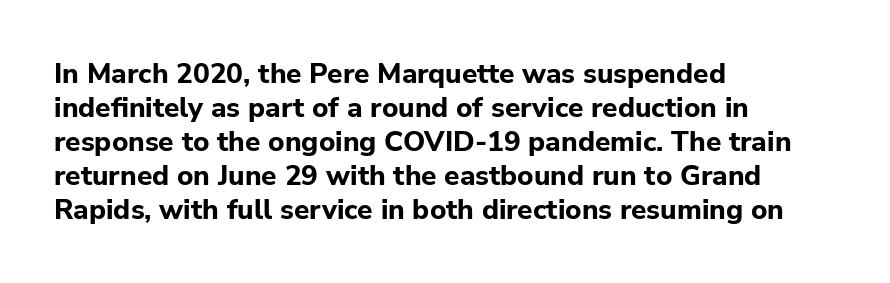
The image shows 28 px bold sans-serif type, upright; set left-aligned, line spacing 1.21x, normal letter spacing, not underlined; low stroke contrast and a medium x-height.
